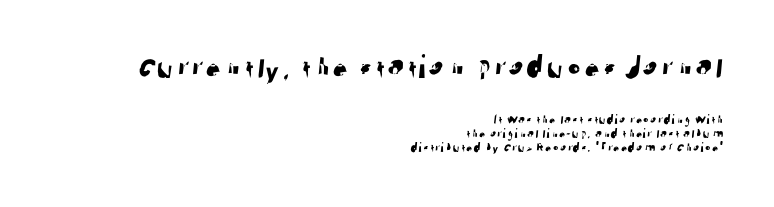
{"serif": "no", "width": "normal", "stroke_contrast": "low", "x_height": "medium", "monospaced": "no", "underline": "no", "align": "right", "line_spacing": "tight", "line_spacing_ratio": 1.01, "letter_spacing": "normal", "letter_spacing_em": 0.0, "larger_block": "first", "size_ratio": 2.43, "glyph_px": 34}
